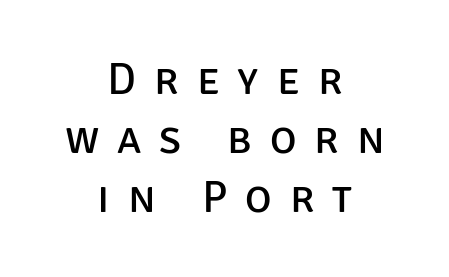
{"serif": "no", "italic": "no", "bold": "no", "weight": "regular", "width": "normal", "stroke_contrast": "low", "x_height": "large", "monospaced": "no", "underline": "no", "align": "center", "line_spacing": "normal", "line_spacing_ratio": 1.31, "letter_spacing": "wide", "letter_spacing_em": 0.4, "glyph_px": 45}
